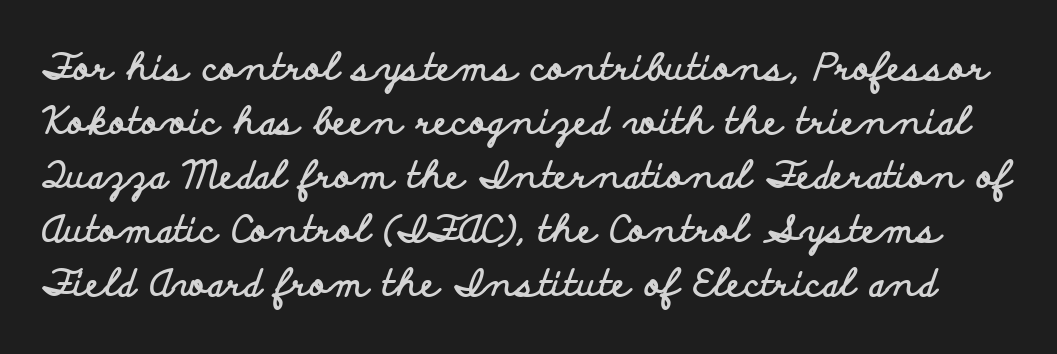
The passage shown is typed in a proportional face where columns would drift. This rendering employs a face without finishing strokes, i.e., a sans-serif. These lines keep a tight, regular rhythm from letter to letter. Underlining? Definitely not there. Normally led — the rows are evenly, conventionally spaced.
